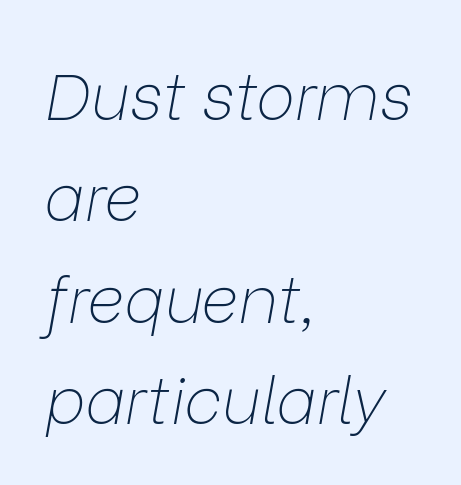
No extra ink here — the face is not bold. The typesetter chose a ragged-right arrangement here. This sample uses an oblique cut, with every glyph tilted off the vertical. Varying glyph widths throughout — classic text-font behaviour.
